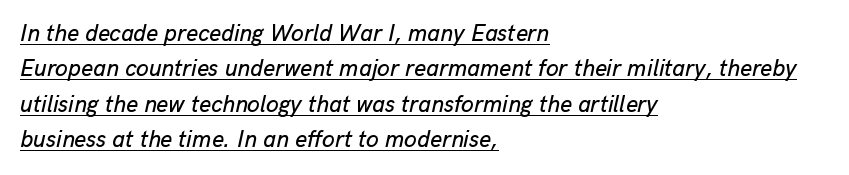
The image shows 23 px text type, italic (leaning right); set left-aligned, normal line spacing (1.54x), normal letter spacing, underlined.
